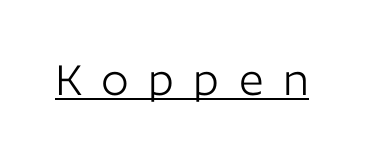
Typographically, this falls in the sans-serif category. What stands out about the letter spacing? Its width — letters are far apart. Here the designer chose a conventional face with non-uniform glyph widths. A roman cut, with each character standing at attention.
